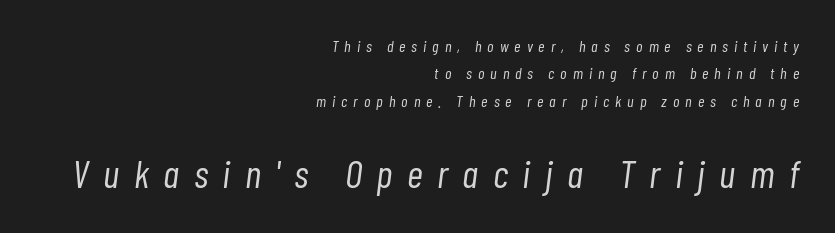
Think of a printed novel: that variable character pitch is what you see here. Reading top to bottom, the characters get bigger at the block break. Only glyphs here, with clear space below each row. This rendering uses right alignment, leaving the left contour irregular. Words appear elongated and porous because spacing is wide. Every character sits at an angle, as italics do.
